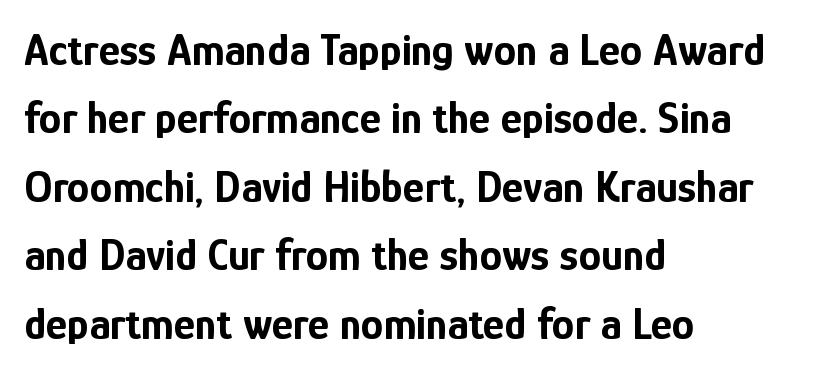
{"serif": "no", "italic": "no", "bold": "yes", "weight": "bold", "width": "condensed", "stroke_contrast": "low", "x_height": "medium", "monospaced": "no", "underline": "no", "align": "left", "line_spacing": "normal", "line_spacing_ratio": 1.52, "letter_spacing": "normal", "letter_spacing_em": 0.0, "glyph_px": 45}
